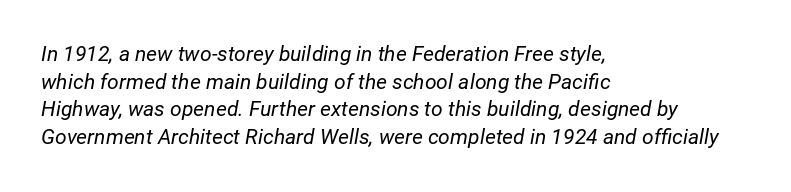
{"italic": "yes", "lean": "right", "slant_degrees": 12, "bold": "no", "underline": "no", "align": "left", "line_spacing": "normal", "line_spacing_ratio": 1.32, "letter_spacing": "normal", "letter_spacing_em": 0.0, "glyph_px": 21}
